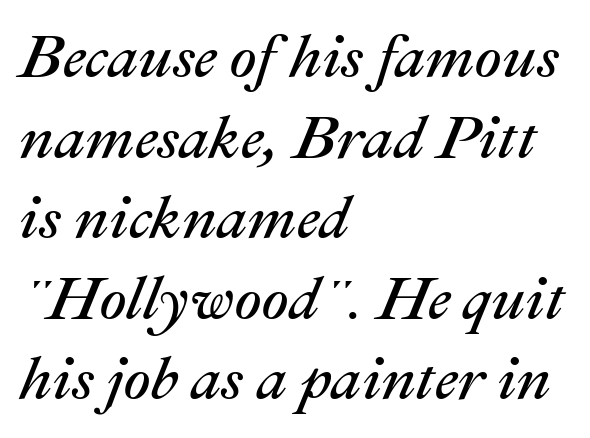
{"italic": "yes", "lean": "right", "slant_degrees": 22, "bold": "no", "weight": "regular", "width": "normal", "stroke_contrast": "medium", "x_height": "medium", "monospaced": "no", "underline": "no", "align": "left", "line_spacing": "normal", "line_spacing_ratio": 1.32, "letter_spacing": "normal", "letter_spacing_em": 0.0, "glyph_px": 61}
